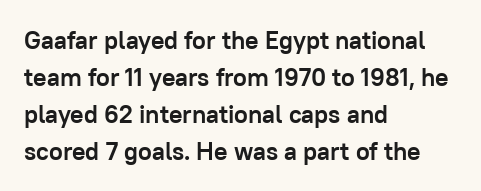
Q: Is the text bold? A: Yes.
Q: Is the text italic (slanted)? A: No, it is upright.
Q: Is the text underlined? A: No.
Q: How is the paragraph aligned? A: Left-aligned.
Q: Is the spacing between letters normal or unusually wide? A: Normal.
Q: Is the spacing between lines tight, normal or loose? A: Normal.
